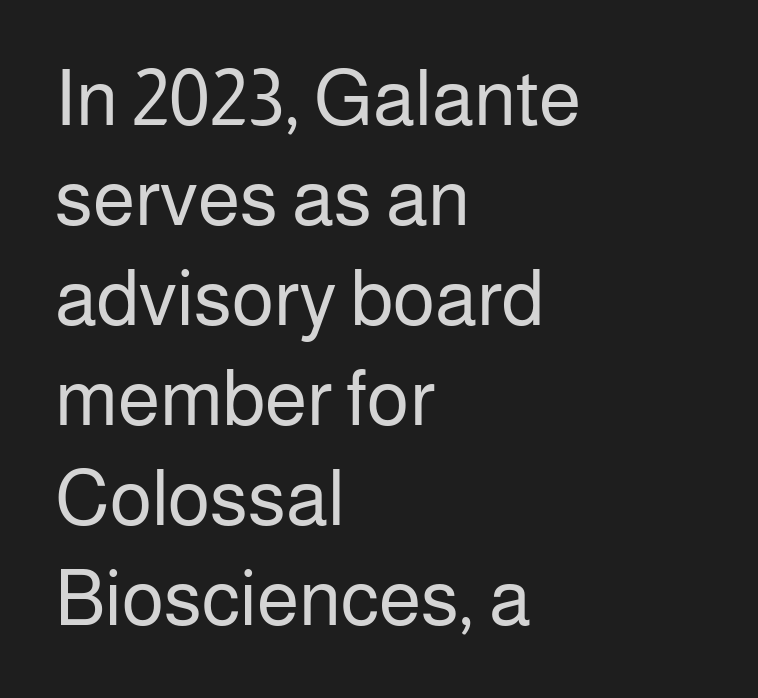
{"serif": "no", "italic": "no", "bold": "no", "weight": "regular", "width": "normal", "stroke_contrast": "low", "x_height": "medium", "monospaced": "no", "underline": "no", "align": "left", "line_spacing": "normal", "line_spacing_ratio": 1.3, "letter_spacing": "normal", "letter_spacing_em": 0.0, "glyph_px": 77}
